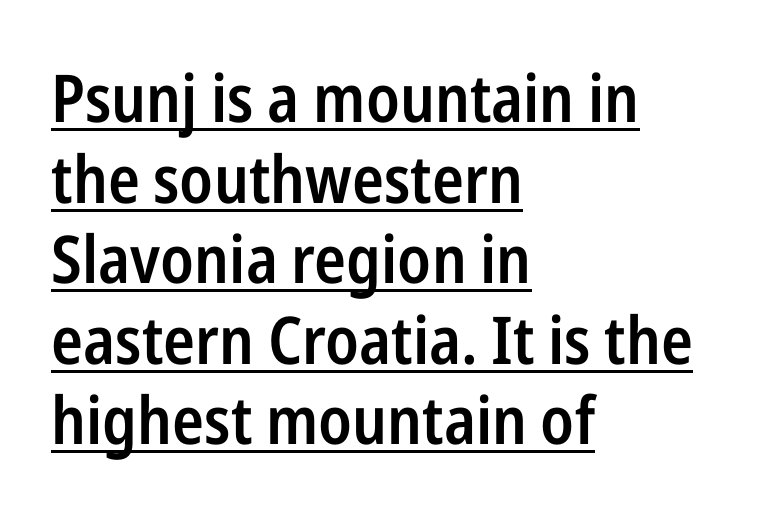
This rendering employs a face without finishing strokes, i.e., a sans-serif. Every word sits above its own underline. The typesetter chose a ragged-right arrangement here. Vertical strokes here are truly vertical. Observe the ordinary spacing: letters are neighbours, not strangers.
